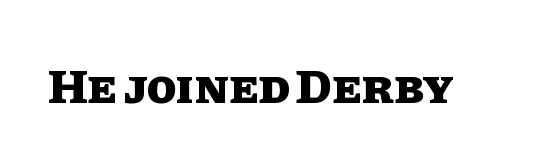
Q: Is the text bold? A: Yes.
Q: Is the text italic (slanted)? A: No, it is upright.
Q: Is the text underlined? A: No.
Q: Is the spacing between letters normal or unusually wide? A: Normal.
Q: Width (condensed, normal, or wide)? A: Normal.
Q: Stroke contrast? A: Low.
Q: x-height? A: Large.
Q: Monospaced? A: No.
